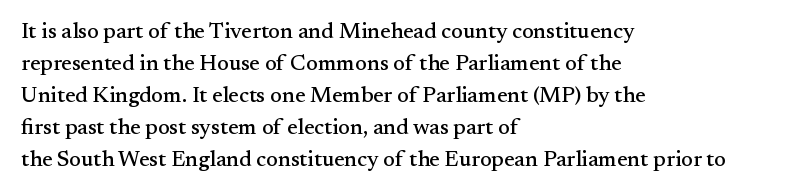
Left-aligned paragraph, ragged on the right. Rendered with straight, roman letterforms. Successive baselines arrive at the customary interval. Descenders are the only things crossing below the line. Is the letter spacing exaggerated? No — it looks like the ordinary default.
